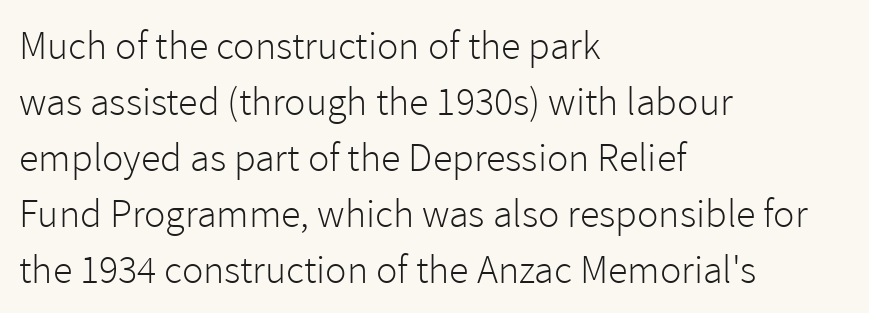
You could not count columns in this text — the font is proportionally spaced. The gaps between neighbouring characters are ordinary and unremarkable. To sum up the face: it is a sans, with no serifs. This is the regular roman posture of the typeface. Compared with a centered layout, this one pins lines to the left instead.
